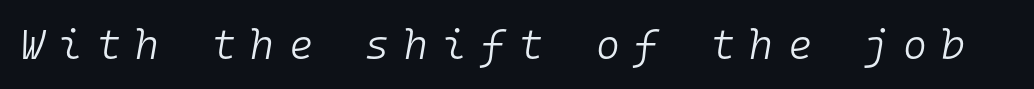
The image shows 41 px light type, italic (leaning right), monospaced; set unusually wide letter spacing (+0.35 em), not underlined; low stroke contrast and a medium x-height.
